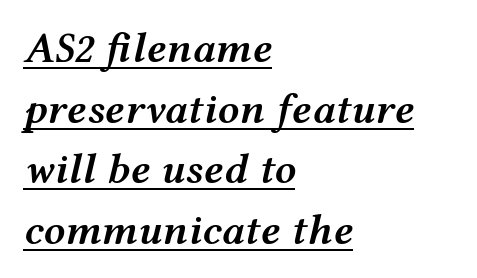
Typesetter's note: demi weight, one step under bold. Whoever set this chose a conventional vertical rhythm. The letters advance in unequal steps, a hallmark of proportional type. An italicized treatment has been applied to the whole sample.
